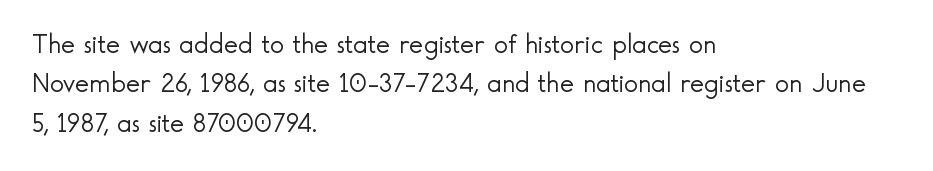
{"italic": "no", "bold": "no", "underline": "no", "align": "left", "line_spacing": "normal", "line_spacing_ratio": 1.46, "letter_spacing": "normal", "letter_spacing_em": 0.0, "glyph_px": 27}
